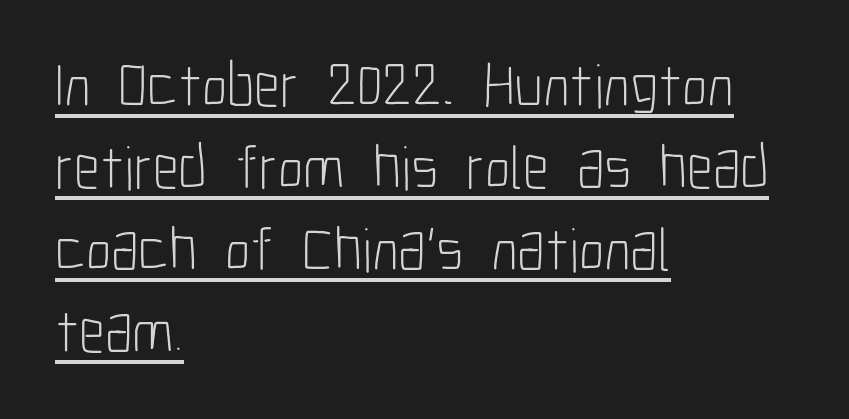
The image shows 62 px light, condensed sans-serif type, upright; set left-aligned, normal line spacing (1.32x), normal letter spacing, underlined; low stroke contrast and a medium x-height.
